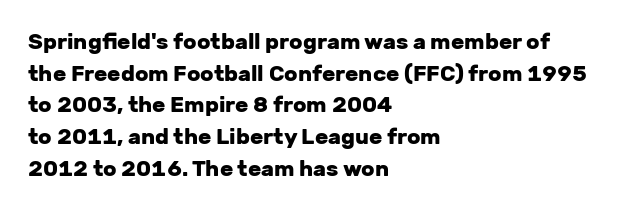
Q: Is the text bold? A: Yes.
Q: Is the text italic (slanted)? A: No, it is upright.
Q: Is the text underlined? A: No.
Q: How is the paragraph aligned? A: Left-aligned.
Q: Is the spacing between letters normal or unusually wide? A: Normal.
Q: Is the spacing between lines tight, normal or loose? A: Normal.
